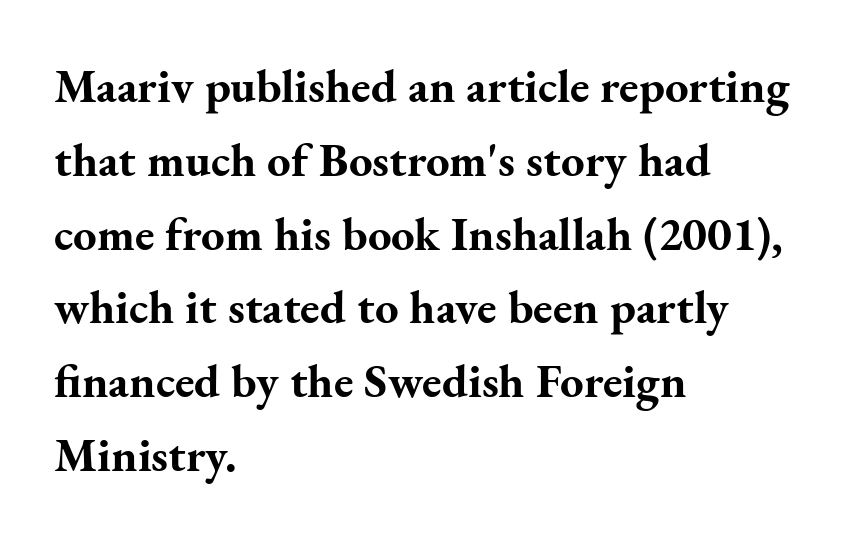
The strip under each line holds only bare page. Short note: letters normally spaced. The letters are bold, with thick, heavy strokes. These lines stack with their left ends in a neat column. Regarding leading, the lines here are spaced in the standard way. Upright lettering throughout.
